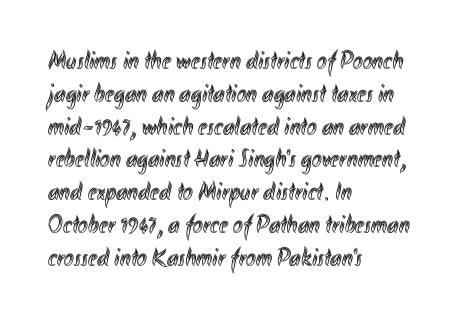
Each new line begins a customary step beneath the previous one. The passage shown is not underscored anywhere. Casual observation: everything's shoved over to the left.
